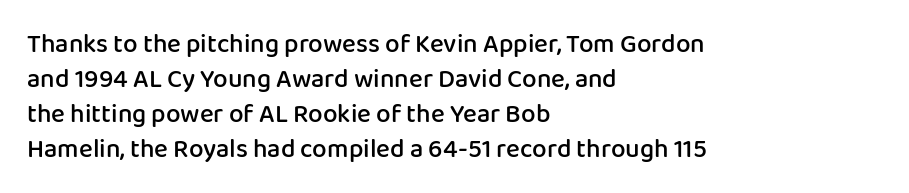
Q: Is the text bold? A: Semi-bold.
Q: Is the text italic (slanted)? A: No, it is upright.
Q: Is the text underlined? A: No.
Q: How is the paragraph aligned? A: Left-aligned.
Q: Is the spacing between letters normal or unusually wide? A: Normal.
Q: Is the spacing between lines tight, normal or loose? A: Normal.
